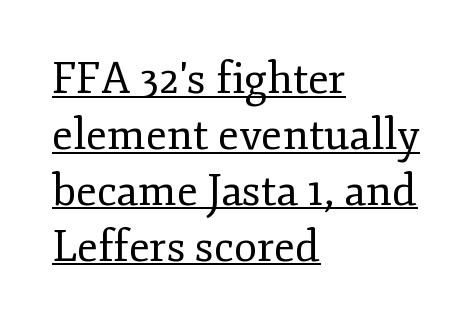
How would I describe the line gaps? Plain and ordinary. Proportional: the letters do not fall into vertical columns. Notice how the passage keeps a crisp vertical edge on the left only. Default kerning and tracking; the words read as compact shapes. Underlining? Definitely there. Vertical strokes here are truly vertical.
